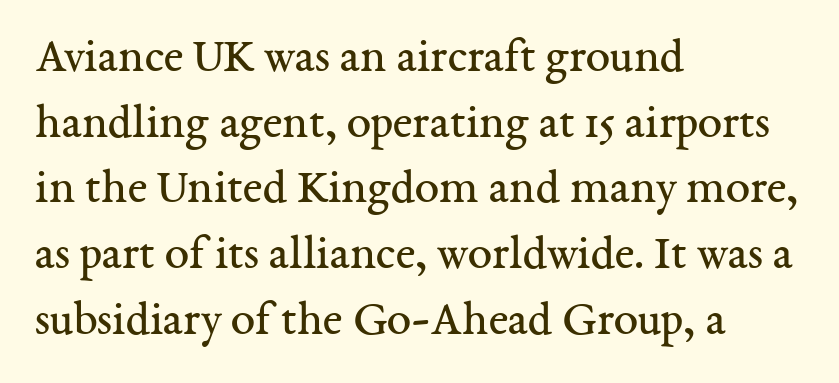
The image shows 49 px regular-weight serif type, upright; set left-aligned, normal line spacing (1.34x), normal letter spacing, not underlined; medium stroke contrast and a medium x-height.
